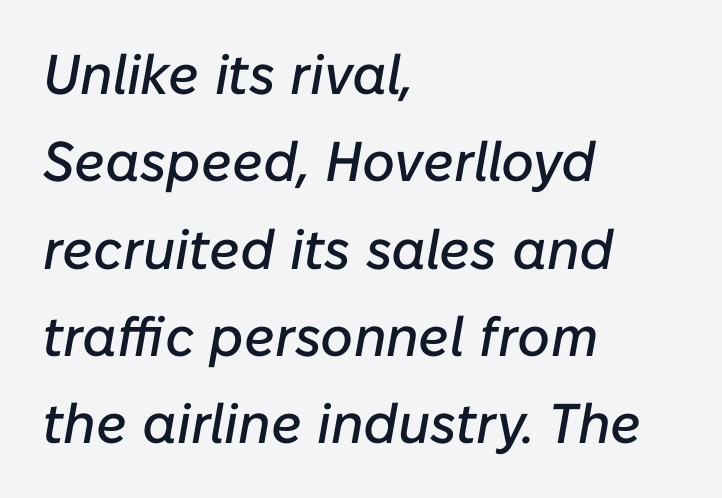
The image shows 56 px text type, italic (leaning right); set left-aligned, normal line spacing (1.56x), normal letter spacing, not underlined; low stroke contrast and a medium x-height.
